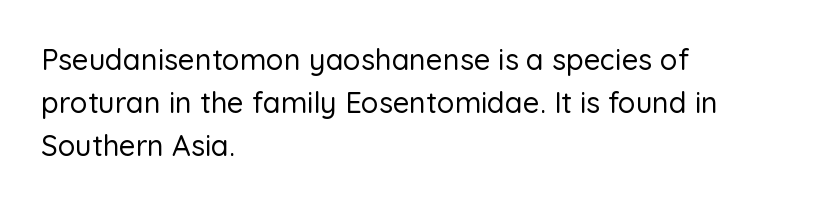
The image shows 29 px sans-serif type, upright; set left-aligned, normal line spacing (1.49x), normal letter spacing, not underlined; low stroke contrast and a medium x-height.
